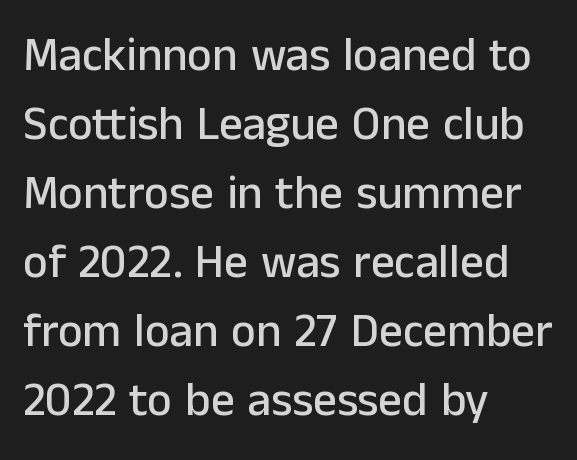
Reading down the block, your eye returns to a fixed left position each line. Descenders hang freely into open space. Compared with typical paragraphs, the rows here are spaced about the same. Do the characters align in a grid? No, the font is proportional.
